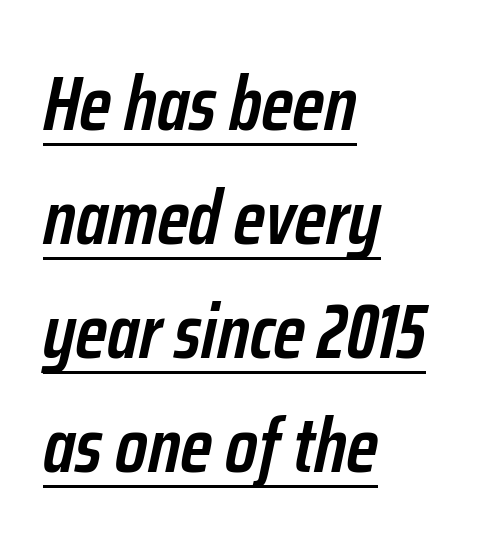
{"italic": "yes", "lean": "right", "slant_degrees": 12, "bold": "semi", "weight": "semibold", "width": "condensed", "stroke_contrast": "low", "x_height": "medium", "monospaced": "no", "underline": "yes", "align": "left", "line_spacing": "normal", "line_spacing_ratio": 1.5, "letter_spacing": "normal", "letter_spacing_em": 0.0, "glyph_px": 76}
